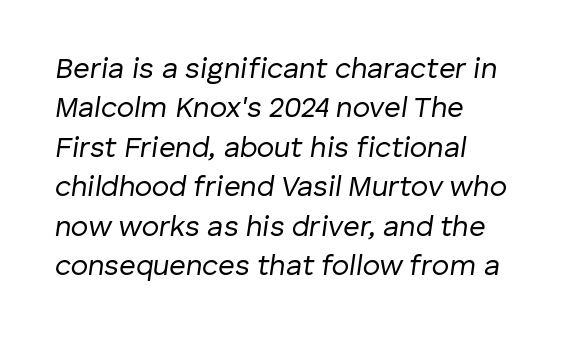
The image shows 29 px regular-weight type, italic (leaning right); set left-aligned, normal line spacing (1.36x), normal letter spacing, not underlined; low stroke contrast and a medium x-height.
